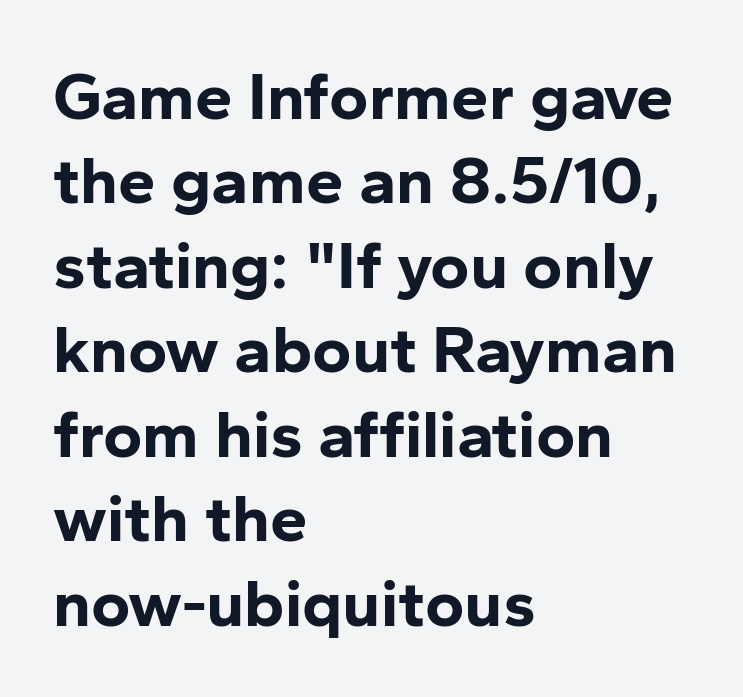
Rule under the text: the space is simply empty. The face used here is a sans, in the tradition of grotesques and geometrics. The paragraph shown leans on its left margin. This block has exactly the height ordinary leading produces.
